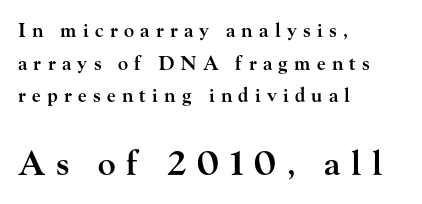
{"serif": "yes", "italic": "no", "bold": "semi", "weight": "semibold", "width": "wide", "stroke_contrast": "high", "x_height": "small", "monospaced": "no", "underline": "no", "align": "left", "line_spacing_ratio": 1.72, "letter_spacing": "wide", "letter_spacing_em": 0.33, "larger_block": "second", "size_ratio": 1.74, "glyph_px": 33}
